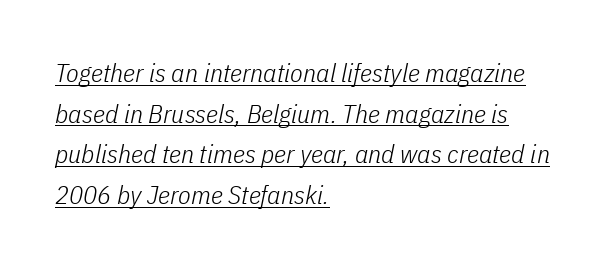
Q: Is the text bold? A: No.
Q: Is the text italic (slanted)? A: Yes, it leans right by about 11 degrees.
Q: Is the text underlined? A: Yes.
Q: How is the paragraph aligned? A: Left-aligned.
Q: Is the spacing between letters normal or unusually wide? A: Normal.
Q: Is the spacing between lines tight, normal or loose? A: Normal.
